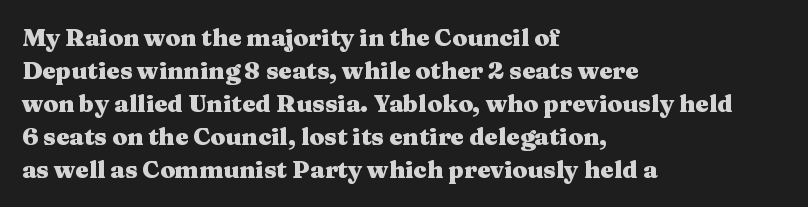
Q: Is the text bold? A: Yes.
Q: Is the text italic (slanted)? A: No, it is upright.
Q: Is the text underlined? A: No.
Q: How is the paragraph aligned? A: Left-aligned.
Q: Is the spacing between letters normal or unusually wide? A: Normal.
Q: Is the spacing between lines tight, normal or loose? A: Normal.
